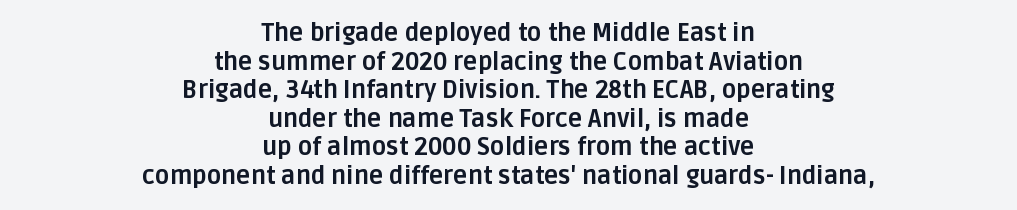
Both edges are ragged and mirror each other, which tells us the setting is centered. Plenty of ink on the page — the face is bold. Unlike italic type, these characters show no tilt at all. The letters sit at their default tracking, neither squeezed nor spread.
